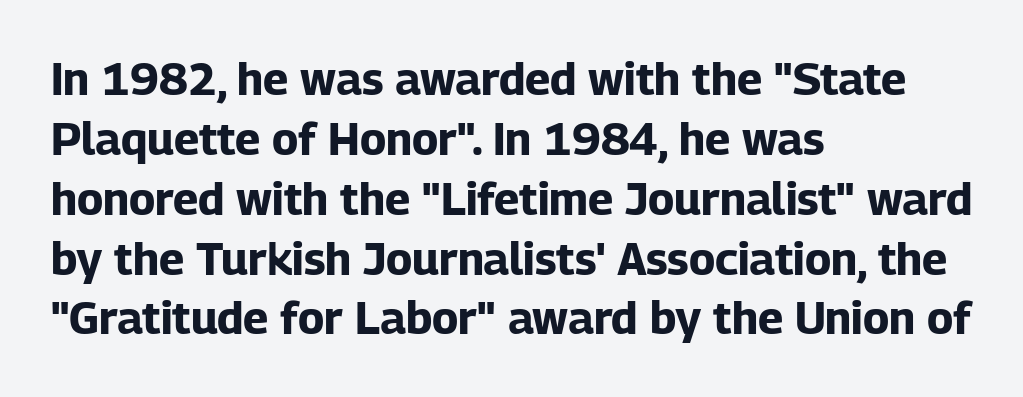
{"serif": "no", "italic": "no", "bold": "yes", "weight": "bold", "width": "normal", "stroke_contrast": "low", "x_height": "medium", "monospaced": "no", "underline": "no", "align": "left", "line_spacing": "normal", "line_spacing_ratio": 1.33, "letter_spacing": "normal", "letter_spacing_em": 0.0, "glyph_px": 45}
